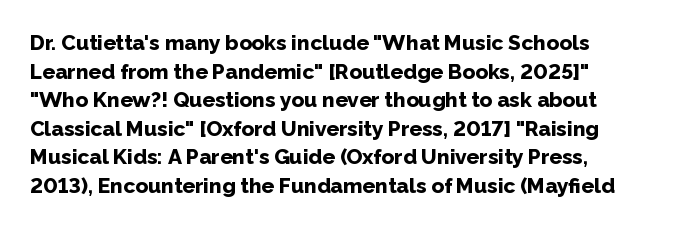
{"italic": "no", "bold": "yes", "underline": "no", "line_spacing": "normal", "line_spacing_ratio": 1.36, "letter_spacing": "normal", "letter_spacing_em": 0.0, "glyph_px": 21}
